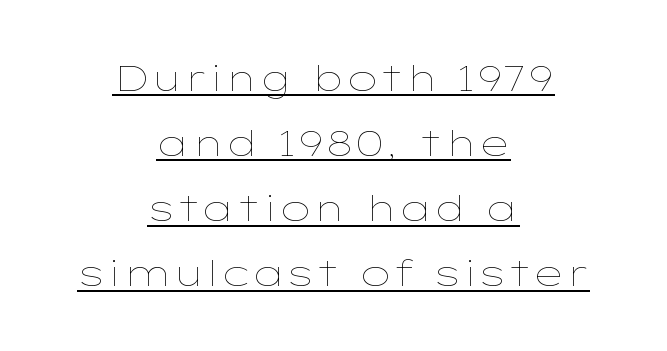
{"italic": "no", "bold": "no", "weight": "thin", "width": "wide", "stroke_contrast": "low", "x_height": "medium", "monospaced": "no", "underline": "yes", "align": "center", "line_spacing_ratio": 1.81, "letter_spacing": "normal", "letter_spacing_em": 0.0, "glyph_px": 36}
